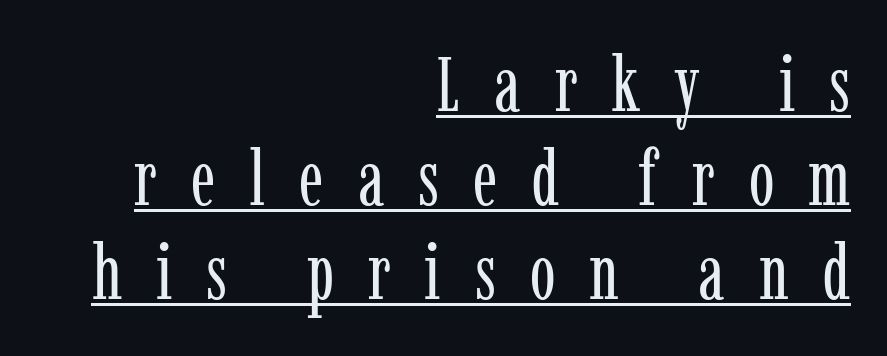
The image shows 77 px regular-weight, condensed serif type, upright; set right-aligned, line spacing 1.22x, unusually wide letter spacing (+0.44 em), underlined; low stroke contrast and a medium x-height.
